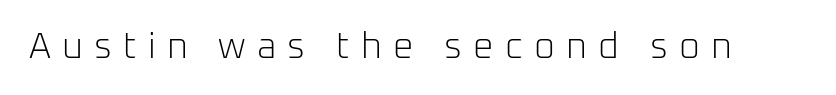
Is this a sans? Yes — the strokes have no serifs. The face looks like a standard text weight, possibly lighter. Note the varied advance widths — an 'i' is clearly narrower than an 'm'. There is plenty of visible air inserted between adjacent glyphs.
